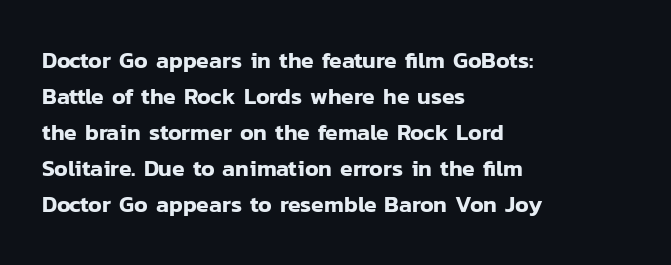
The image shows 23 px text type, upright; set left-aligned, normal line spacing (1.57x), normal letter spacing, not underlined.
